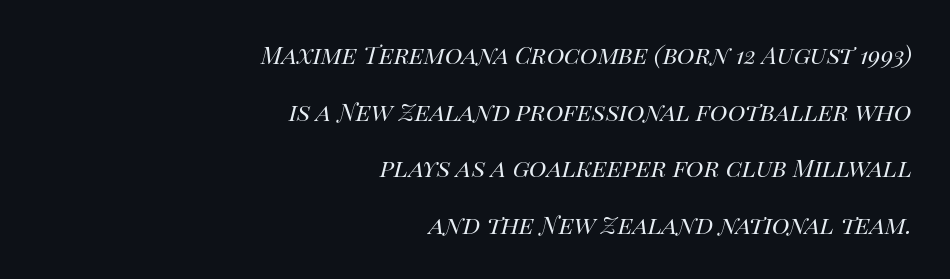
The letters are slanted; this is an italic face. The paragraph shown leans on its right margin. The letters look calm and open, with moderate or lighter stems. Interline gaps are noticeably wide in this sample. The glyphs are unaccompanied by any horizontal stroke below them. Nobody touched the tracking dial on this one.
